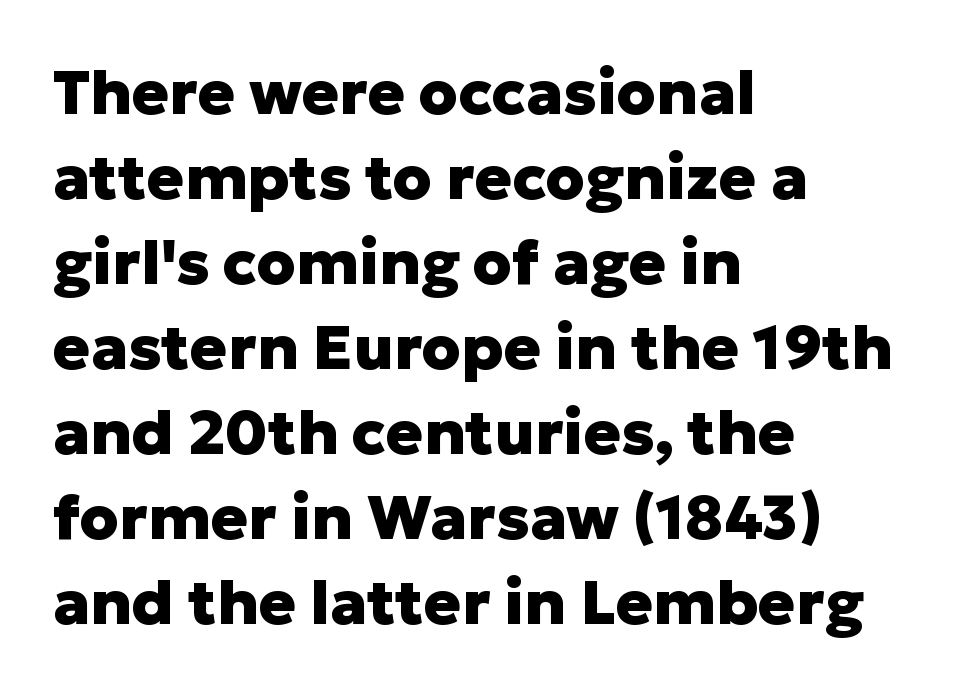
Q: Is the text bold? A: Yes.
Q: Is the text italic (slanted)? A: No, it is upright.
Q: Is the typeface a serif or a sans-serif typeface? A: Sans-serif.
Q: Is the text underlined? A: No.
Q: How is the paragraph aligned? A: Left-aligned.
Q: Is the spacing between letters normal or unusually wide? A: Normal.
Q: Is the spacing between lines tight, normal or loose? A: Normal.
Q: Width (condensed, normal, or wide)? A: Normal.
Q: Stroke contrast? A: Low.
Q: x-height? A: Medium.
Q: Monospaced? A: No.
